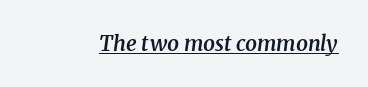
{"italic": "yes", "lean": "right", "slant_degrees": 8, "bold": "semi", "underline": "yes", "letter_spacing": "normal", "letter_spacing_em": 0.0, "glyph_px": 21}
